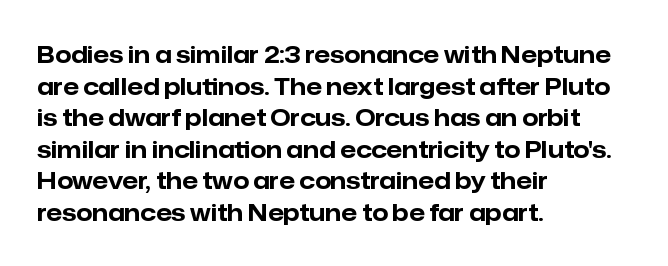
{"italic": "no", "bold": "yes", "underline": "no", "align": "left", "line_spacing": "normal", "line_spacing_ratio": 1.37, "letter_spacing": "normal", "letter_spacing_em": 0.0, "glyph_px": 23}
